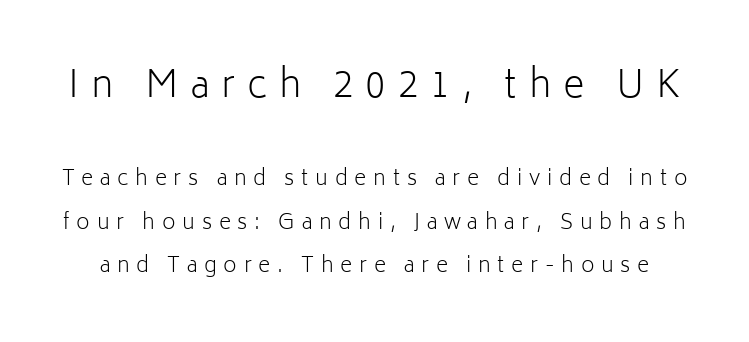
On a weight scale, this lands at 450 or below. Does the lettering tilt? It doesn't — this is upright. The rendering shrinks the type as you move from the upper chunk to the lower. Check the space under the baseline: it is left empty. Interline gaps are noticeably wide in this sample.
